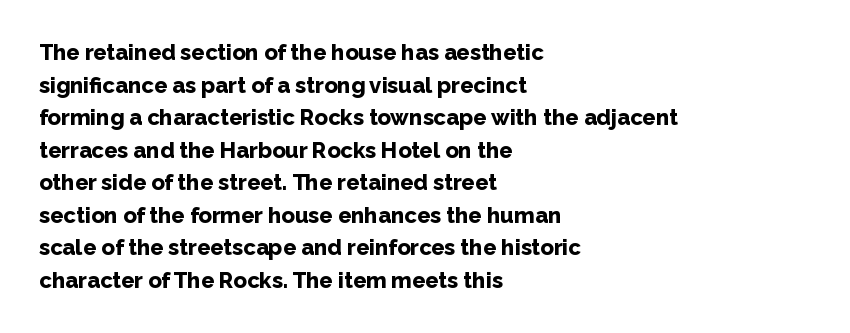
Q: Is the text bold? A: Yes.
Q: Is the text italic (slanted)? A: No, it is upright.
Q: Is the text underlined? A: No.
Q: How is the paragraph aligned? A: Left-aligned.
Q: Is the spacing between letters normal or unusually wide? A: Normal.
Q: Is the spacing between lines tight, normal or loose? A: Normal.
